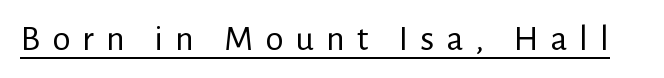
{"serif": "no", "italic": "no", "bold": "no", "weight": "regular", "width": "normal", "stroke_contrast": "low", "x_height": "medium", "monospaced": "no", "underline": "yes", "letter_spacing": "wide", "letter_spacing_em": 0.32, "glyph_px": 37}
